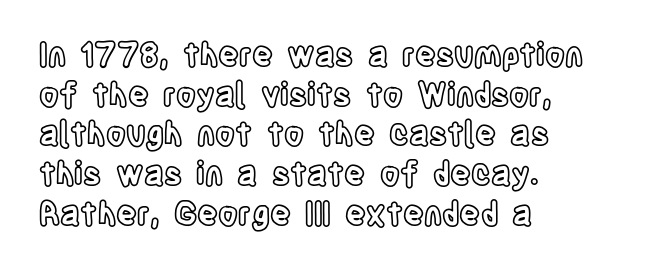
{"italic": "no", "width": "condensed", "x_height": "large", "monospaced": "no", "underline": "no", "align": "left", "line_spacing_ratio": 1.24, "letter_spacing": "normal", "letter_spacing_em": 0.0, "glyph_px": 32}
